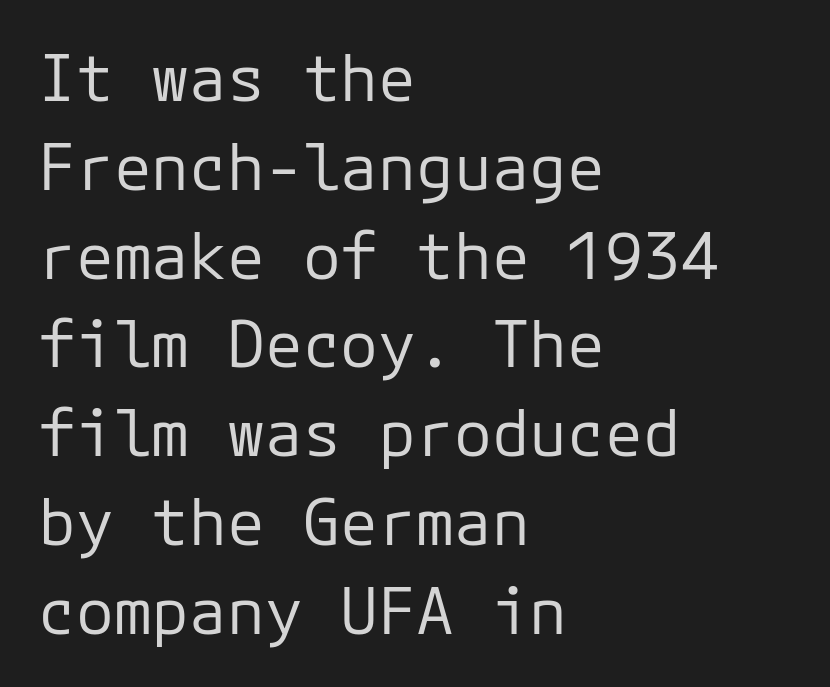
Q: Is the text bold? A: No.
Q: Is the text italic (slanted)? A: No, it is upright.
Q: Is the typeface a serif or a sans-serif typeface? A: Sans-serif.
Q: Is the text underlined? A: No.
Q: How is the paragraph aligned? A: Left-aligned.
Q: Is the spacing between letters normal or unusually wide? A: Normal.
Q: Is the spacing between lines tight, normal or loose? A: Normal.
Q: Width (condensed, normal, or wide)? A: Normal.
Q: Stroke contrast? A: Low.
Q: x-height? A: Medium.
Q: Monospaced? A: Yes.
